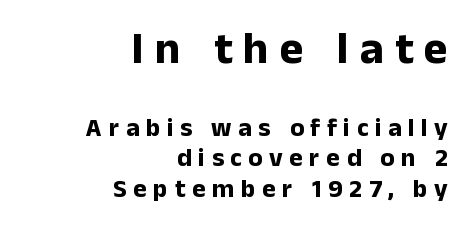
{"serif": "no", "italic": "no", "bold": "yes", "weight": "bold", "width": "normal", "stroke_contrast": "low", "x_height": "medium", "monospaced": "no", "underline": "no", "align": "right", "line_spacing_ratio": 1.19, "letter_spacing": "wide", "letter_spacing_em": 0.25, "larger_block": "first", "size_ratio": 1.73, "glyph_px": 45}
